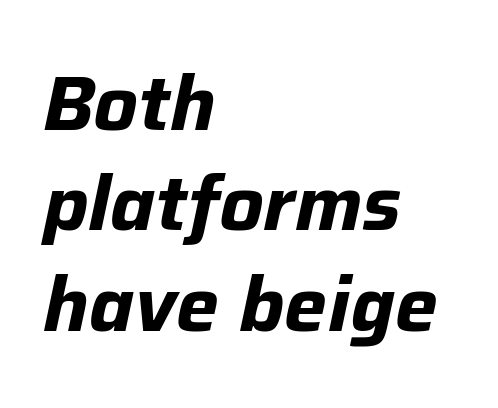
{"italic": "yes", "lean": "right", "slant_degrees": 12, "bold": "yes", "weight": "bold", "width": "normal", "stroke_contrast": "low", "x_height": "medium", "monospaced": "no", "underline": "no", "align": "left", "line_spacing": "normal", "line_spacing_ratio": 1.32, "letter_spacing": "normal", "letter_spacing_em": 0.0, "glyph_px": 76}
